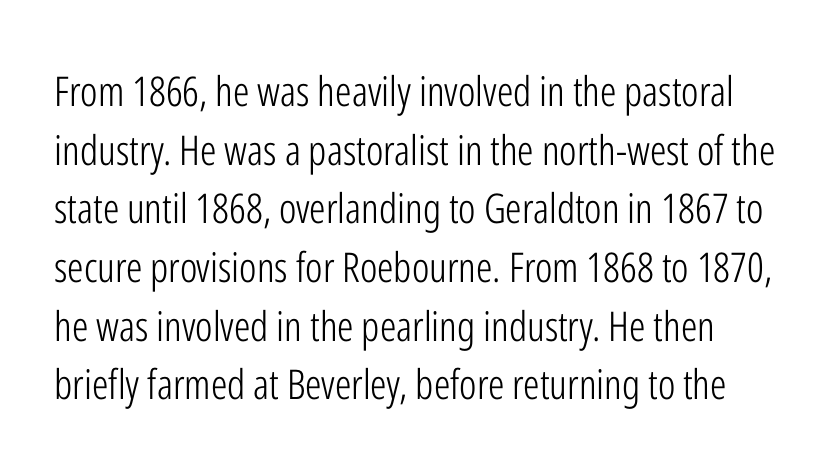
The image shows 41 px light, condensed sans-serif type, upright; set normal line spacing (1.43x), normal letter spacing, not underlined; low stroke contrast and a medium x-height.
